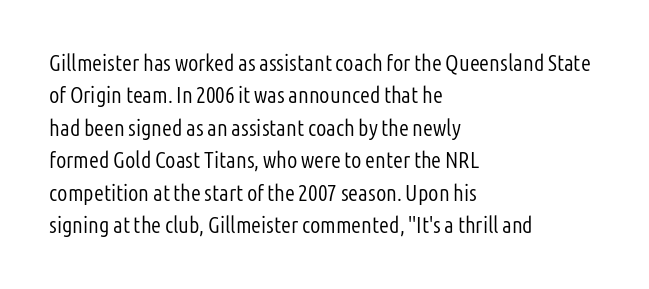
The tracking reads as untouched default to a designer's eye. Layout note: lines flush left. Students, observe: this is what conventionally led text looks like. Underline: absent.
